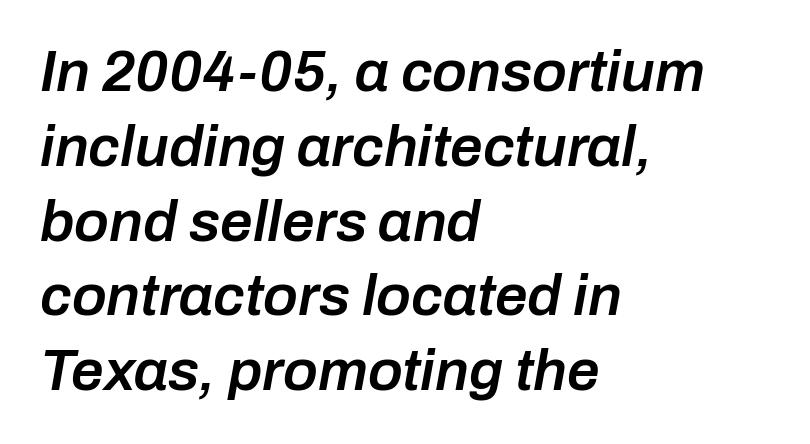
Rule under the text: the space is simply empty. The face used here is proportionally spaced, like ordinary book or web type. Compared with an ordinary text face, these strokes are moderately heavier — a semibold. Compared with ordinary roman type, these characters are visibly tilted.
